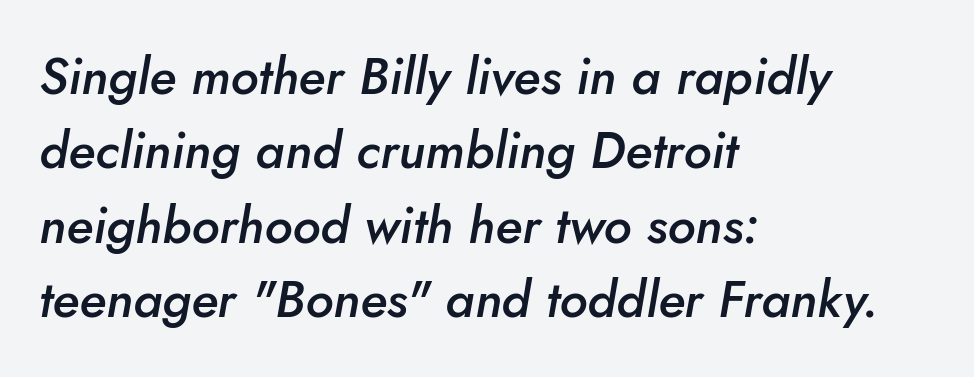
Leftover space on each line is placed entirely after the last word. The specimen reads as italic at a glance. The rows are spaced the way most documents space them. Beneath every word, the page is bare.
